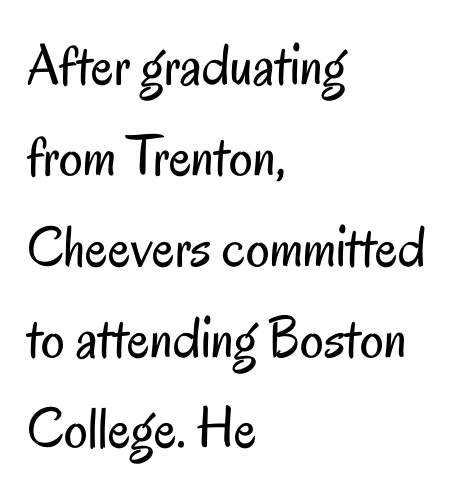
Q: Is the text bold? A: No.
Q: Is the text italic (slanted)? A: No, it is upright.
Q: Is the typeface a serif or a sans-serif typeface? A: Sans-serif.
Q: Is the text underlined? A: No.
Q: How is the paragraph aligned? A: Left-aligned.
Q: Is the spacing between letters normal or unusually wide? A: Normal.
Q: Is the spacing between lines tight, normal or loose? A: Normal.
Q: Width (condensed, normal, or wide)? A: Condensed.
Q: Stroke contrast? A: Low.
Q: x-height? A: Small.
Q: Monospaced? A: No.
